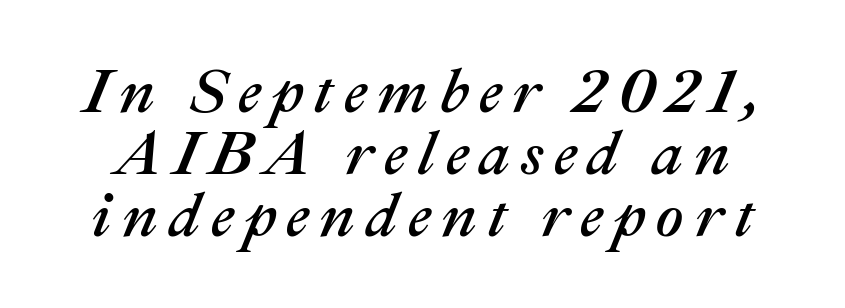
The image shows 62 px text type, italic (leaning right); set tight line spacing (1.0x), not underlined; medium stroke contrast and a medium x-height.
